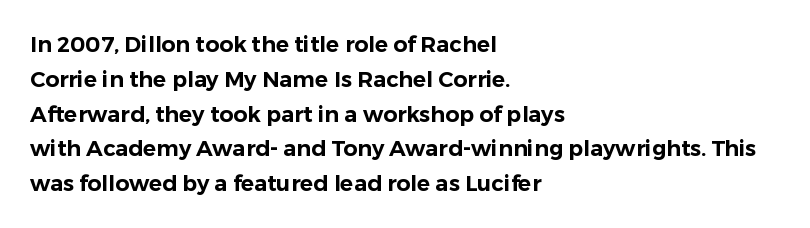
Q: Is the text italic (slanted)? A: No, it is upright.
Q: Is the text underlined? A: No.
Q: How is the paragraph aligned? A: Left-aligned.
Q: Is the spacing between letters normal or unusually wide? A: Normal.
Q: Is the spacing between lines tight, normal or loose? A: Normal.
